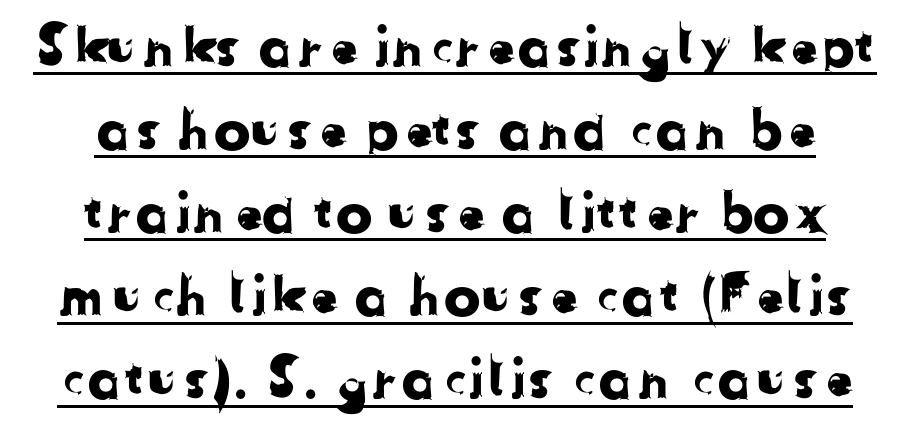
Q: Is the typeface a serif or a sans-serif typeface? A: Sans-serif.
Q: Is the text underlined? A: Yes.
Q: Is the spacing between letters normal or unusually wide? A: Normal.
Q: Is the spacing between lines tight, normal or loose? A: Normal.
Q: Width (condensed, normal, or wide)? A: Normal.
Q: Stroke contrast? A: Low.
Q: x-height? A: Medium.
Q: Monospaced? A: No.
